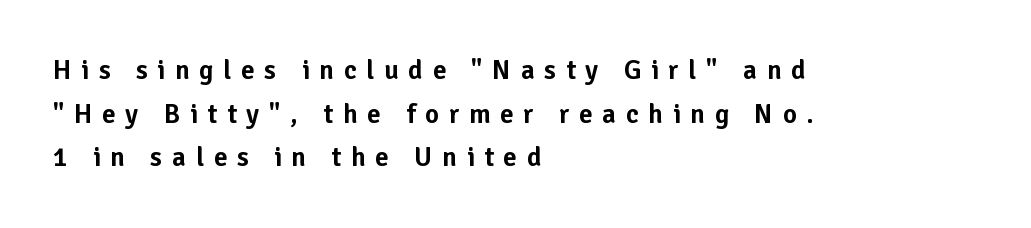
The image shows 27 px text type, upright; set left-aligned, normal line spacing (1.62x), unusually wide letter spacing (+0.36 em), not underlined.
